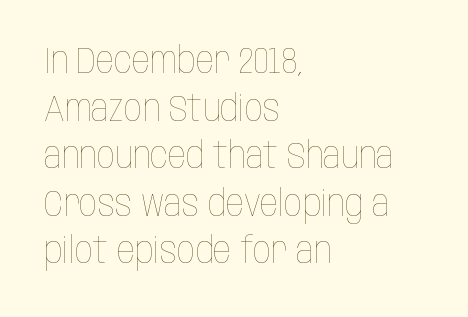
Q: Is the text bold? A: No.
Q: Is the text italic (slanted)? A: No, it is upright.
Q: Is the text underlined? A: No.
Q: How is the paragraph aligned? A: Left-aligned.
Q: Is the spacing between letters normal or unusually wide? A: Normal.
Q: Is the spacing between lines tight, normal or loose? A: Normal.
Q: Width (condensed, normal, or wide)? A: Condensed.
Q: Stroke contrast? A: Low.
Q: x-height? A: Large.
Q: Monospaced? A: No.
